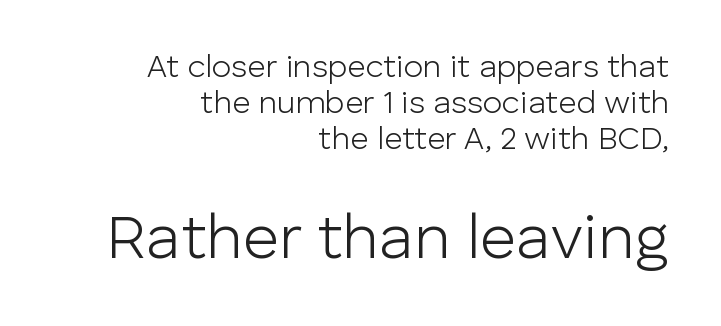
Descenders are the only things crossing below the line. Visually, the bottom section dominates because its glyphs are scaled up. Is the letter spacing exaggerated? No — it looks like the ordinary default. Cramped leading. Think of a printed novel: that variable character pitch is what you see here.
